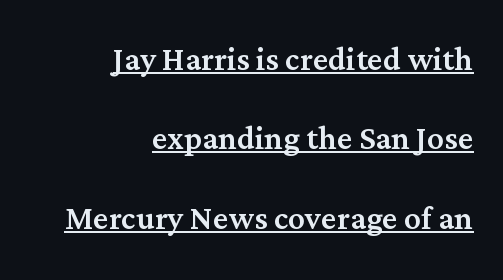
{"serif": "yes", "italic": "no", "width": "normal", "stroke_contrast": "medium", "x_height": "medium", "monospaced": "no", "underline": "yes", "align": "right", "line_spacing_ratio": 1.89, "letter_spacing": "normal", "letter_spacing_em": 0.0, "glyph_px": 42}
